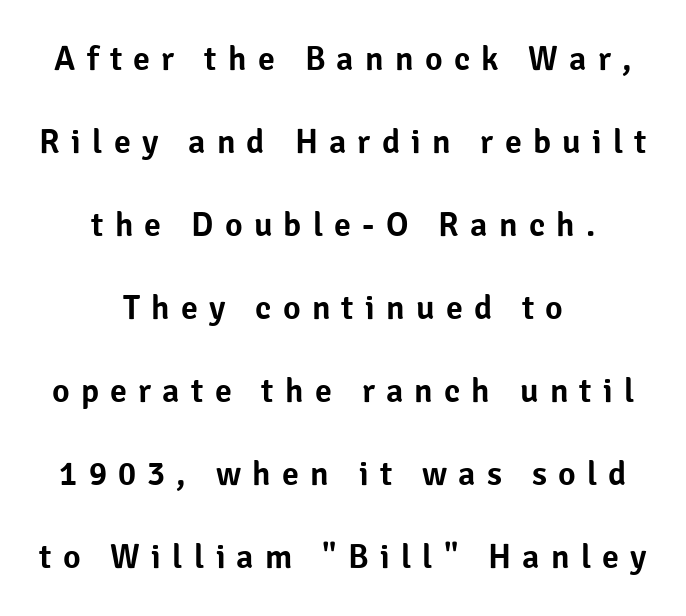
The image shows 34 px sans-serif type, upright; set centered, loose line spacing (2.44x), unusually wide letter spacing (+0.33 em), not underlined; low stroke contrast and a medium x-height.
